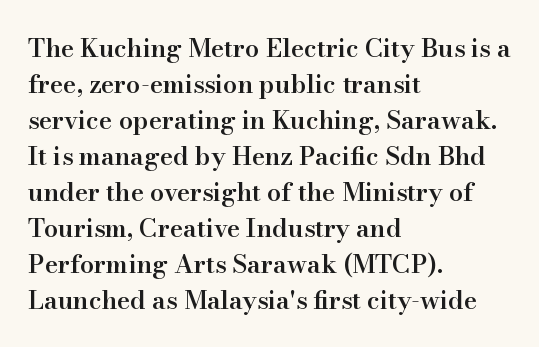
The image shows 25 px text type, upright; set left-aligned, normal line spacing (1.44x), normal letter spacing, not underlined.
